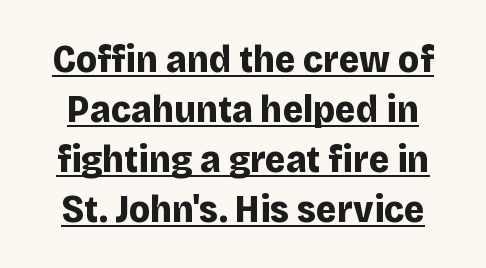
Ordinary non-slanted type is in use. Notice how descenders clear the ascenders below comfortably — that's standard leading. The rendering uses natural spacing where letterforms have individual widths. Plenty of ink on the page — the face is bold. Descenders here cross a horizontal rule under the line. Tracking value appears to be zero — textbook default spacing.
